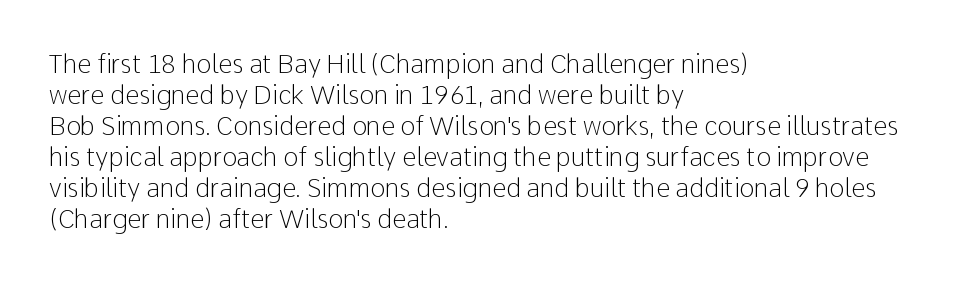
The image shows 25 px text type, upright; set left-aligned, line spacing 1.24x, normal letter spacing, not underlined.
